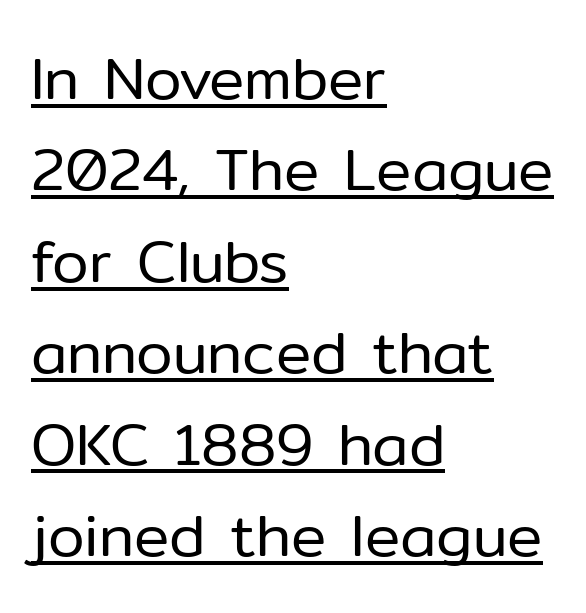
Q: Is the text bold? A: No.
Q: Is the text italic (slanted)? A: No, it is upright.
Q: Is the typeface a serif or a sans-serif typeface? A: Sans-serif.
Q: Is the text underlined? A: Yes.
Q: How is the paragraph aligned? A: Left-aligned.
Q: Is the spacing between letters normal or unusually wide? A: Normal.
Q: Is the spacing between lines tight, normal or loose? A: Normal.
Q: Width (condensed, normal, or wide)? A: Normal.
Q: Stroke contrast? A: Low.
Q: x-height? A: Medium.
Q: Monospaced? A: No.
